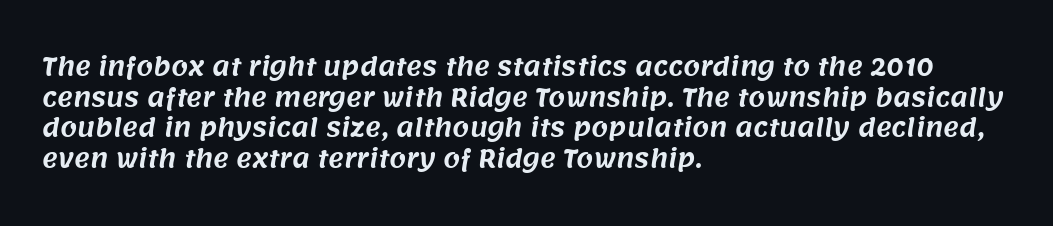
Each row of text sits above clean, open space. Here the glyphs are tracked normally, forming tight word shapes. Rows of type keep a routine distance in the vertical direction. Horizontally, the lines are justified to the leading edge only.
